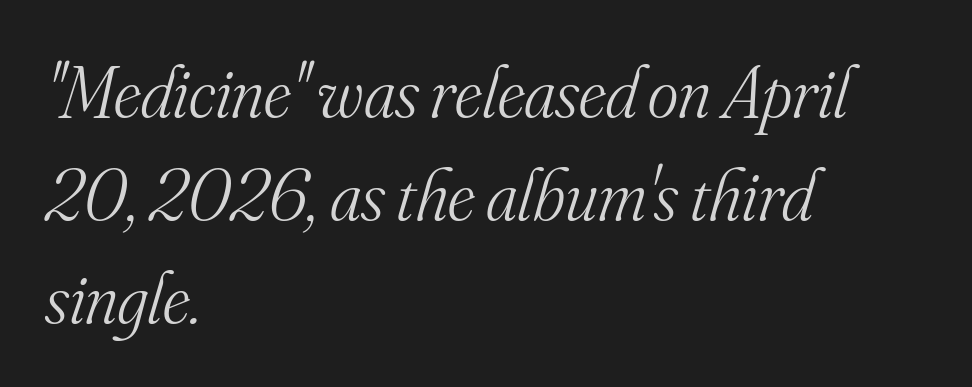
Q: Is the text bold? A: No.
Q: Is the text italic (slanted)? A: Yes, it leans right by about 16 degrees.
Q: Is the typeface a serif or a sans-serif typeface? A: Serif.
Q: Is the text underlined? A: No.
Q: How is the paragraph aligned? A: Left-aligned.
Q: Is the spacing between letters normal or unusually wide? A: Normal.
Q: Is the spacing between lines tight, normal or loose? A: Normal.
Q: Width (condensed, normal, or wide)? A: Normal.
Q: Stroke contrast? A: Medium.
Q: x-height? A: Small.
Q: Monospaced? A: No.
